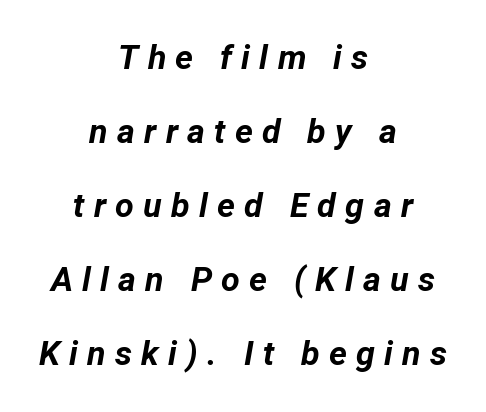
Q: Is the text bold? A: Yes.
Q: Is the text italic (slanted)? A: Yes, it leans right by about 12 degrees.
Q: Is the text underlined? A: No.
Q: How is the paragraph aligned? A: Centered.
Q: Is the spacing between letters normal or unusually wide? A: Unusually wide.
Q: Is the spacing between lines tight, normal or loose? A: Loose.
Q: Width (condensed, normal, or wide)? A: Normal.
Q: Stroke contrast? A: Low.
Q: x-height? A: Medium.
Q: Monospaced? A: No.
